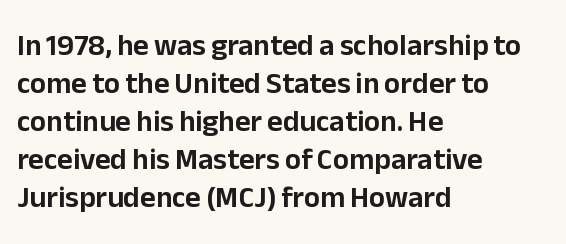
{"serif": "no", "italic": "no", "width": "normal", "stroke_contrast": "low", "x_height": "medium", "monospaced": "no", "underline": "no", "align": "left", "line_spacing": "normal", "line_spacing_ratio": 1.27, "letter_spacing": "normal", "letter_spacing_em": 0.0, "glyph_px": 30}
